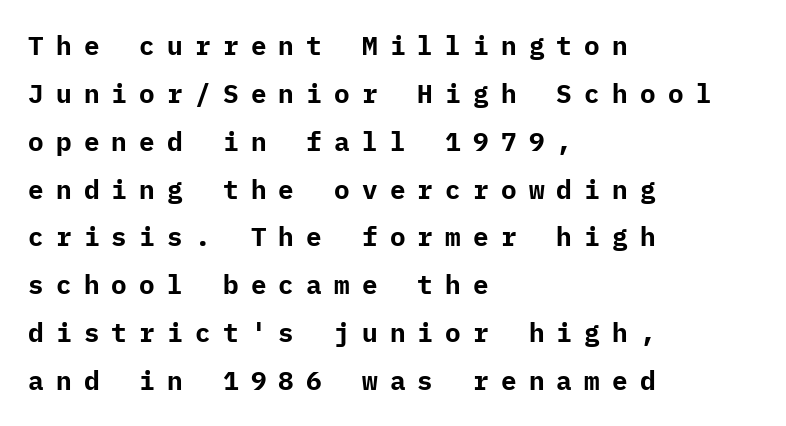
The image shows 26 px bold type, upright; set left-aligned, line spacing 1.84x, unusually wide letter spacing (+0.47 em), not underlined.
